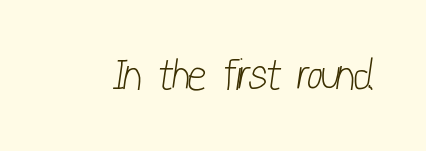
The characters display no serif detailing; their extremities are plain. What stands out about the letter spacing? Nothing — it is the standard amount. The zone under the glyphs is completely vacant. The letters look calm and open, with moderate or lighter stems.
